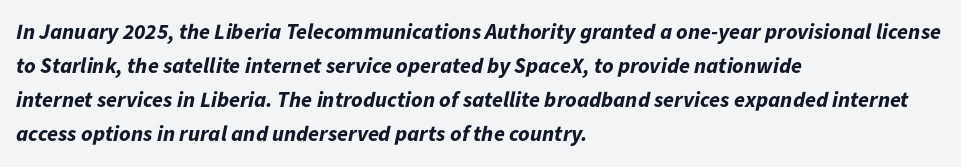
{"italic": "yes", "lean": "right", "slant_degrees": 11, "bold": "yes", "underline": "no", "align": "left", "line_spacing": "normal", "line_spacing_ratio": 1.55, "letter_spacing": "normal", "letter_spacing_em": 0.0, "glyph_px": 22}
